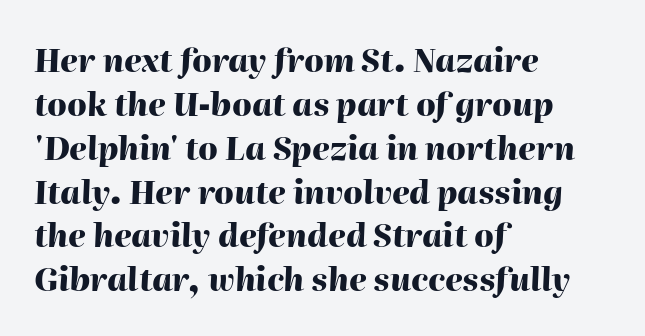
The image shows 32 px heavy type, italic (leaning right); set left-aligned, normal line spacing (1.37x), normal letter spacing, not underlined; high stroke contrast and a medium x-height.
